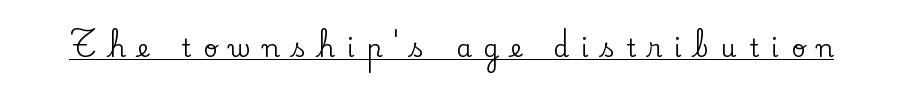
The image shows 25 px text type, upright; set unusually wide letter spacing (+0.48 em), underlined.
